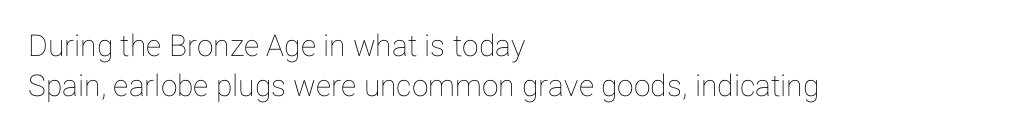
{"italic": "no", "width": "normal", "stroke_contrast": "low", "x_height": "medium", "monospaced": "no", "underline": "no", "align": "left", "line_spacing": "normal", "line_spacing_ratio": 1.33, "letter_spacing": "normal", "letter_spacing_em": 0.0, "glyph_px": 30}
